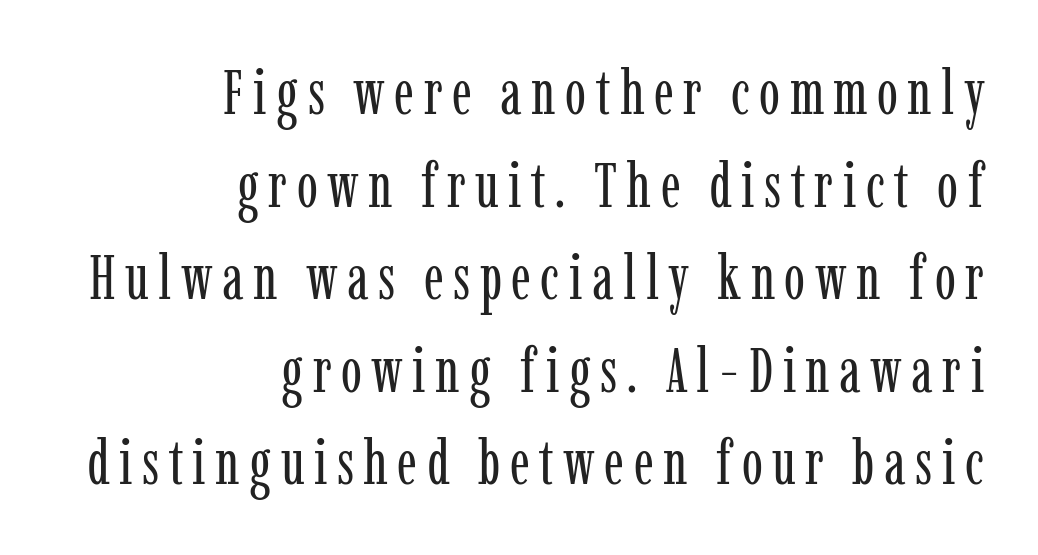
The image shows 63 px regular-weight, condensed serif type, upright; set right-aligned, normal line spacing (1.47x), not underlined; low stroke contrast and a medium x-height.
